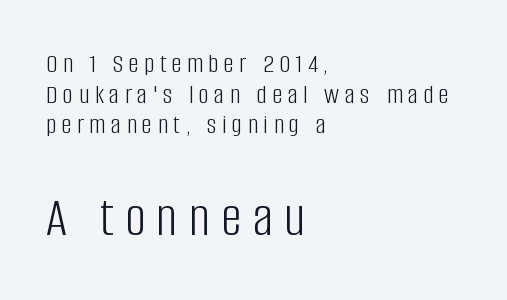
The image shows 57 px light, condensed sans-serif type, upright; set left-aligned, tight line spacing (1.09x), unusually wide letter spacing (+0.2 em), not underlined; the second (bottom) block is 2.04x larger; low stroke contrast and a large x-height.
